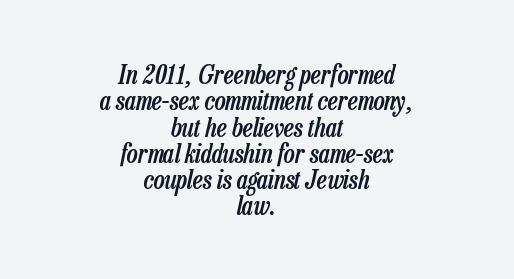
Compared with a flush-left layout, this one balances lines on the center instead. The block of text is dense from top to bottom, with scant space between rows. The text carries the slant typical of an italic or oblique font. Semibold letterforms, between regular and bold. Honestly, there is no underline to notice here at all.
